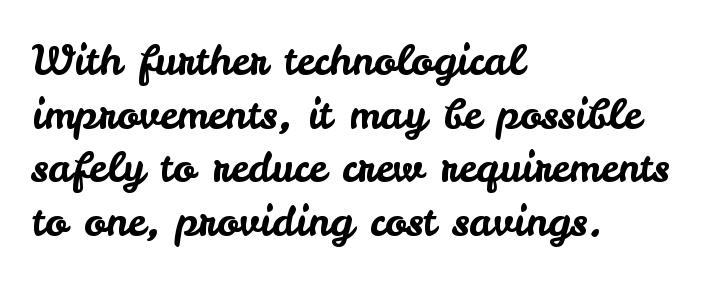
Q: Is the text italic (slanted)? A: Yes.
Q: Is the typeface a serif or a sans-serif typeface? A: Sans-serif.
Q: Is the text underlined? A: No.
Q: How is the paragraph aligned? A: Left-aligned.
Q: Is the spacing between letters normal or unusually wide? A: Normal.
Q: Is the spacing between lines tight, normal or loose? A: Normal.
Q: Width (condensed, normal, or wide)? A: Normal.
Q: Stroke contrast? A: Low.
Q: x-height? A: Small.
Q: Monospaced? A: No.
